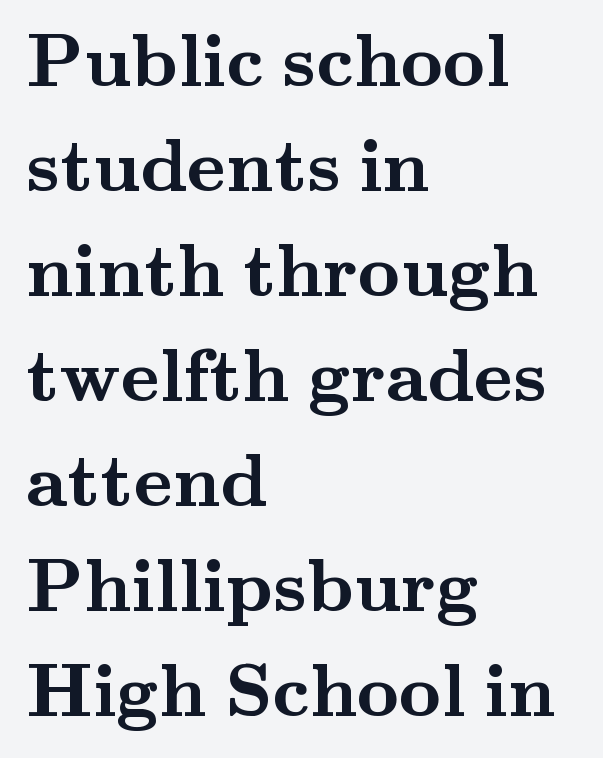
Q: Is the text bold? A: Yes.
Q: Is the text italic (slanted)? A: No, it is upright.
Q: Is the typeface a serif or a sans-serif typeface? A: Serif.
Q: Is the text underlined? A: No.
Q: How is the paragraph aligned? A: Left-aligned.
Q: Is the spacing between letters normal or unusually wide? A: Normal.
Q: Is the spacing between lines tight, normal or loose? A: Normal.
Q: Width (condensed, normal, or wide)? A: Wide.
Q: Stroke contrast? A: Medium.
Q: x-height? A: Small.
Q: Monospaced? A: No.
